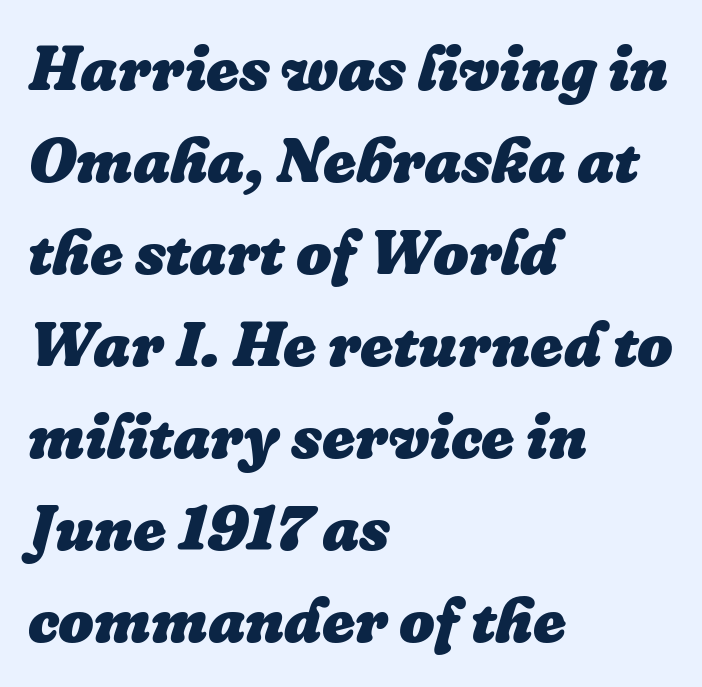
Words appear dense and cohesive because spacing is normal. The space directly below the letters is spotless. If you measured baseline to baseline, you'd find a middling distance. Heavy-handed strokes throughout: this text is bold. One-word summary of the alignment: left.
